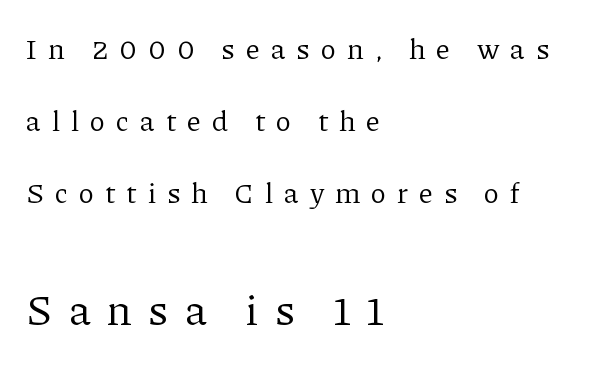
The image shows 43 px regular-weight serif type, upright; set left-aligned, loose line spacing (2.49x), unusually wide letter spacing (+0.38 em), not underlined; the second (bottom) block is 1.48x larger; low stroke contrast and a medium x-height.
